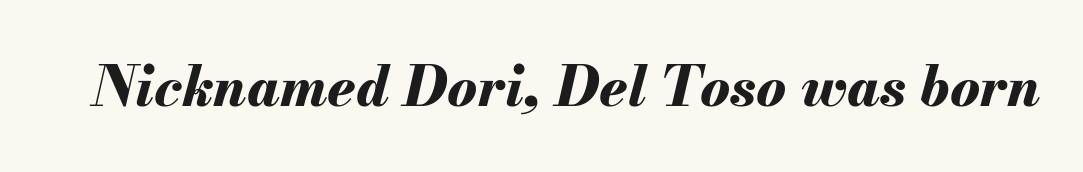
Q: Is the text bold? A: Yes.
Q: Is the text italic (slanted)? A: Yes, it leans right by about 13 degrees.
Q: Is the text underlined? A: No.
Q: Is the spacing between letters normal or unusually wide? A: Normal.
Q: Width (condensed, normal, or wide)? A: Normal.
Q: Stroke contrast? A: Medium.
Q: x-height? A: Small.
Q: Monospaced? A: No.
